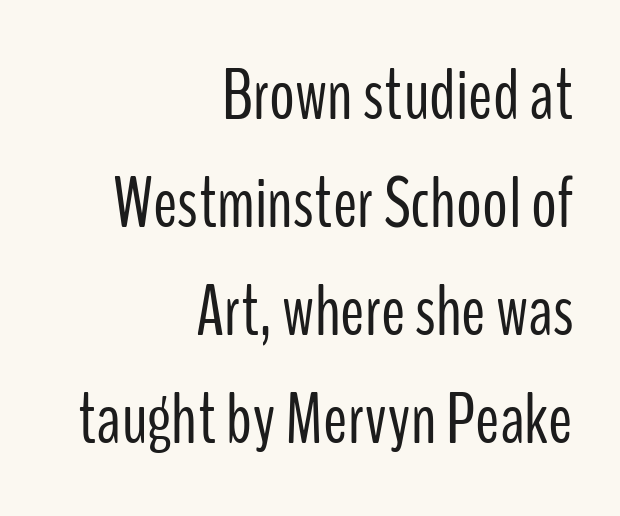
Q: Is the text bold? A: No.
Q: Is the text italic (slanted)? A: No, it is upright.
Q: Is the typeface a serif or a sans-serif typeface? A: Sans-serif.
Q: Is the text underlined? A: No.
Q: How is the paragraph aligned? A: Right-aligned.
Q: Is the spacing between letters normal or unusually wide? A: Normal.
Q: Is the spacing between lines tight, normal or loose? A: Normal.
Q: Width (condensed, normal, or wide)? A: Condensed.
Q: Stroke contrast? A: Low.
Q: x-height? A: Medium.
Q: Monospaced? A: No.
